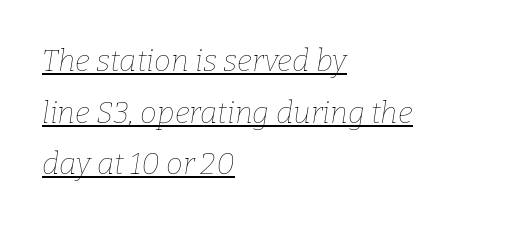
Q: Is the text bold? A: No.
Q: Is the text italic (slanted)? A: Yes, it leans right by about 9 degrees.
Q: Is the text underlined? A: Yes.
Q: How is the paragraph aligned? A: Left-aligned.
Q: Is the spacing between letters normal or unusually wide? A: Normal.
Q: Width (condensed, normal, or wide)? A: Normal.
Q: Stroke contrast? A: Low.
Q: x-height? A: Medium.
Q: Monospaced? A: No.
